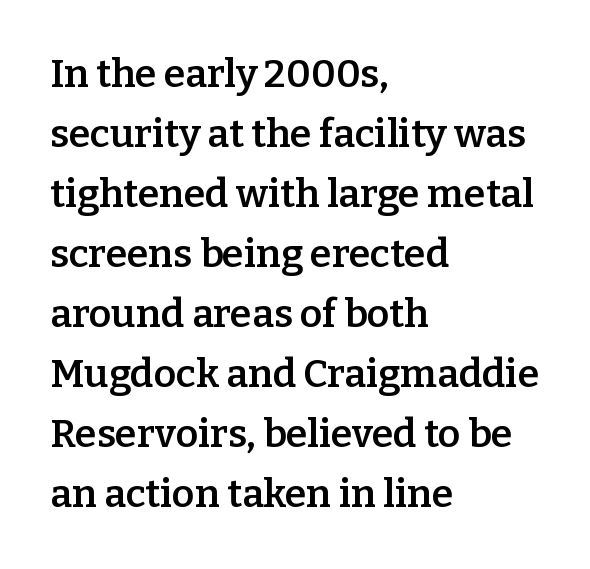
The image shows 39 px semibold serif type, upright; set left-aligned, normal line spacing (1.54x), normal letter spacing, not underlined; low stroke contrast and a medium x-height.
